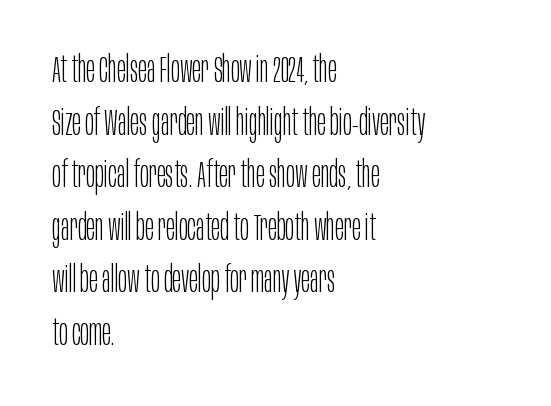
Q: Is the text bold? A: No.
Q: Is the text italic (slanted)? A: No, it is upright.
Q: Is the typeface a serif or a sans-serif typeface? A: Sans-serif.
Q: Is the text underlined? A: No.
Q: How is the paragraph aligned? A: Left-aligned.
Q: Is the spacing between letters normal or unusually wide? A: Normal.
Q: Is the spacing between lines tight, normal or loose? A: Normal.
Q: Width (condensed, normal, or wide)? A: Condensed.
Q: Stroke contrast? A: Low.
Q: x-height? A: Large.
Q: Monospaced? A: No.
